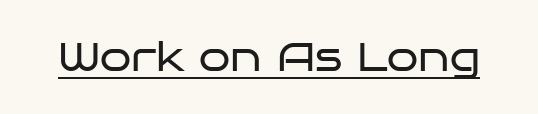
The image shows 40 px regular-weight, wide sans-serif type, upright; set normal letter spacing, underlined; low stroke contrast and a large x-height.
